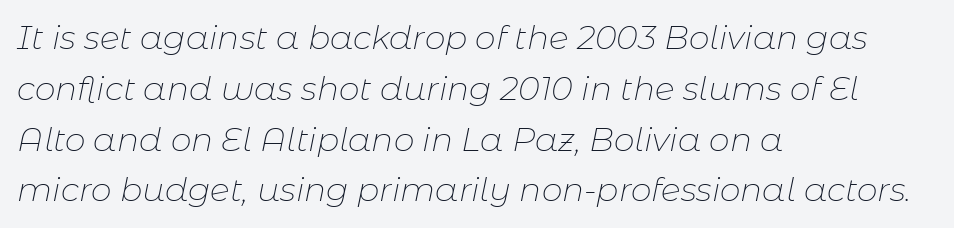
Q: Is the text bold? A: No.
Q: Is the text italic (slanted)? A: Yes, it leans right by about 11 degrees.
Q: Is the text underlined? A: No.
Q: How is the paragraph aligned? A: Left-aligned.
Q: Is the spacing between letters normal or unusually wide? A: Normal.
Q: Is the spacing between lines tight, normal or loose? A: Normal.
Q: Width (condensed, normal, or wide)? A: Normal.
Q: Stroke contrast? A: Low.
Q: x-height? A: Medium.
Q: Monospaced? A: No.
